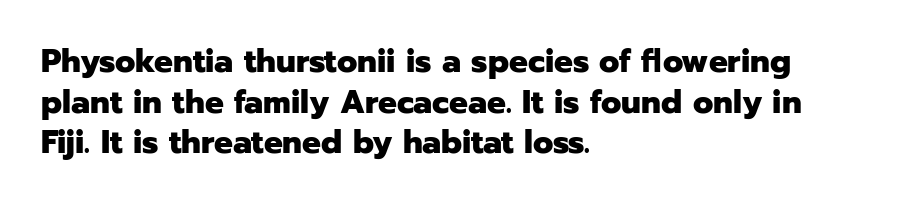
Proportional: the letters do not fall into vertical columns. Every stem runs plumb, perpendicular to the baseline. The lines in this sample share a left origin and differ only in where they stop. Summary of weight: heavy, a full bold.
